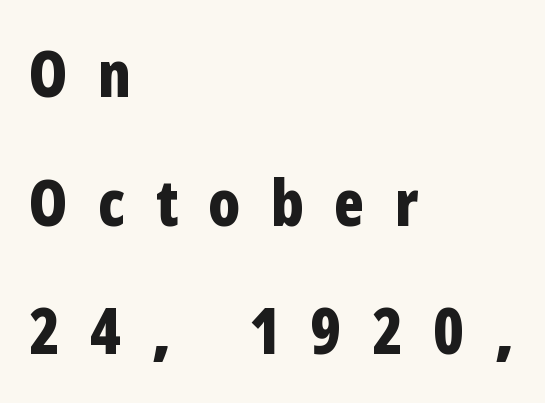
{"serif": "no", "italic": "no", "bold": "yes", "weight": "bold", "width": "condensed", "stroke_contrast": "low", "x_height": "medium", "monospaced": "no", "underline": "no", "align": "left", "line_spacing": "loose", "line_spacing_ratio": 2.04, "letter_spacing": "wide", "letter_spacing_em": 0.48, "glyph_px": 63}
